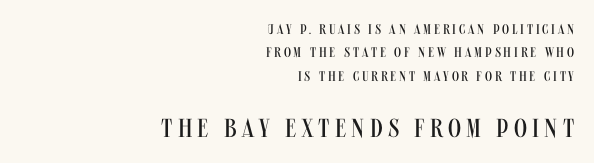
The image shows 26 px text type, upright; set right-aligned, normal line spacing (1.67x), unusually wide letter spacing (+0.2 em), not underlined; the second (bottom) block is 1.86x larger.
